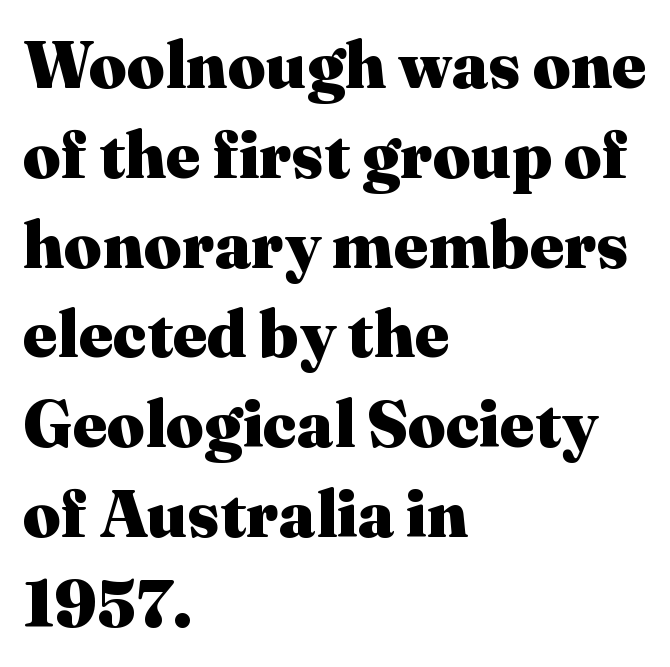
Q: Is the text bold? A: Yes.
Q: Is the text italic (slanted)? A: No, it is upright.
Q: Is the typeface a serif or a sans-serif typeface? A: Serif.
Q: Is the text underlined? A: No.
Q: How is the paragraph aligned? A: Left-aligned.
Q: Is the spacing between letters normal or unusually wide? A: Normal.
Q: Is the spacing between lines tight, normal or loose? A: Normal.
Q: Width (condensed, normal, or wide)? A: Normal.
Q: Stroke contrast? A: Medium.
Q: x-height? A: Medium.
Q: Monospaced? A: No.
